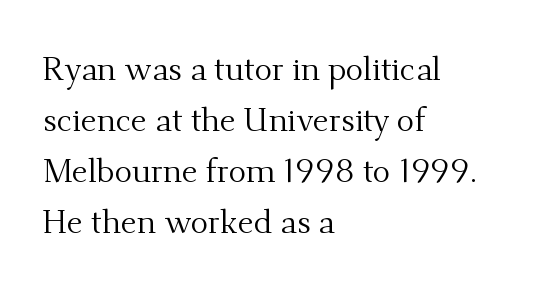
Q: Is the text bold? A: No.
Q: Is the text italic (slanted)? A: No, it is upright.
Q: Is the typeface a serif or a sans-serif typeface? A: Serif.
Q: Is the text underlined? A: No.
Q: How is the paragraph aligned? A: Left-aligned.
Q: Is the spacing between letters normal or unusually wide? A: Normal.
Q: Is the spacing between lines tight, normal or loose? A: Normal.
Q: Width (condensed, normal, or wide)? A: Normal.
Q: Stroke contrast? A: Medium.
Q: x-height? A: Small.
Q: Monospaced? A: No.
